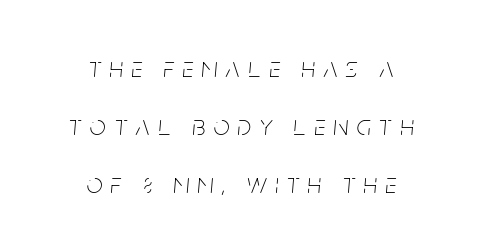
Q: Is the text bold? A: No.
Q: Is the text italic (slanted)? A: Yes, it leans right by about 5 degrees.
Q: Is the text underlined? A: No.
Q: How is the paragraph aligned? A: Centered.
Q: Is the spacing between letters normal or unusually wide? A: Unusually wide.
Q: Is the spacing between lines tight, normal or loose? A: Loose.
Q: Width (condensed, normal, or wide)? A: Condensed.
Q: Stroke contrast? A: Low.
Q: x-height? A: Large.
Q: Monospaced? A: No.
